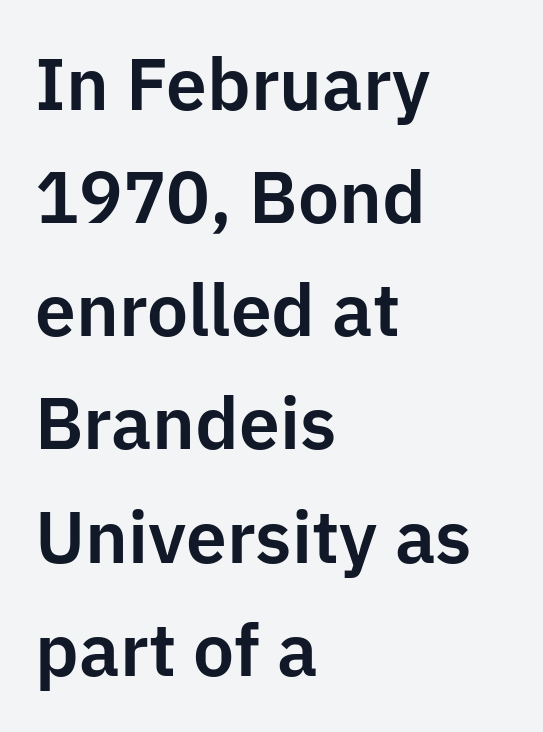
The image shows 73 px sans-serif type, upright; set left-aligned, normal line spacing (1.55x), normal letter spacing, not underlined; low stroke contrast and a medium x-height.
